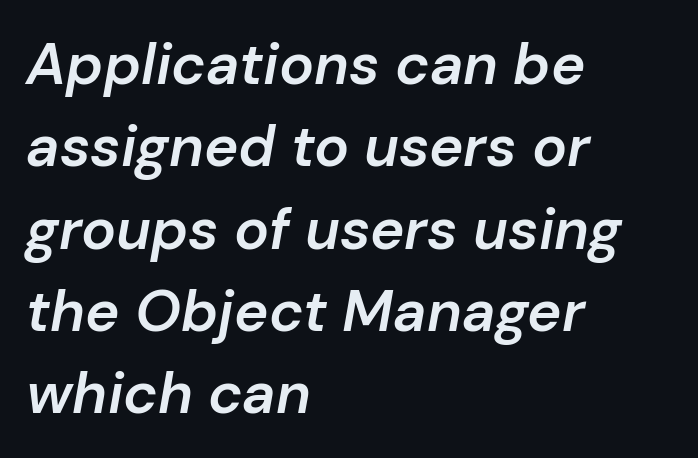
{"italic": "yes", "lean": "right", "slant_degrees": 10, "bold": "semi", "weight": "semibold", "width": "normal", "stroke_contrast": "low", "x_height": "medium", "monospaced": "no", "underline": "no", "align": "left", "line_spacing": "normal", "line_spacing_ratio": 1.42, "letter_spacing": "normal", "letter_spacing_em": 0.0, "glyph_px": 58}
